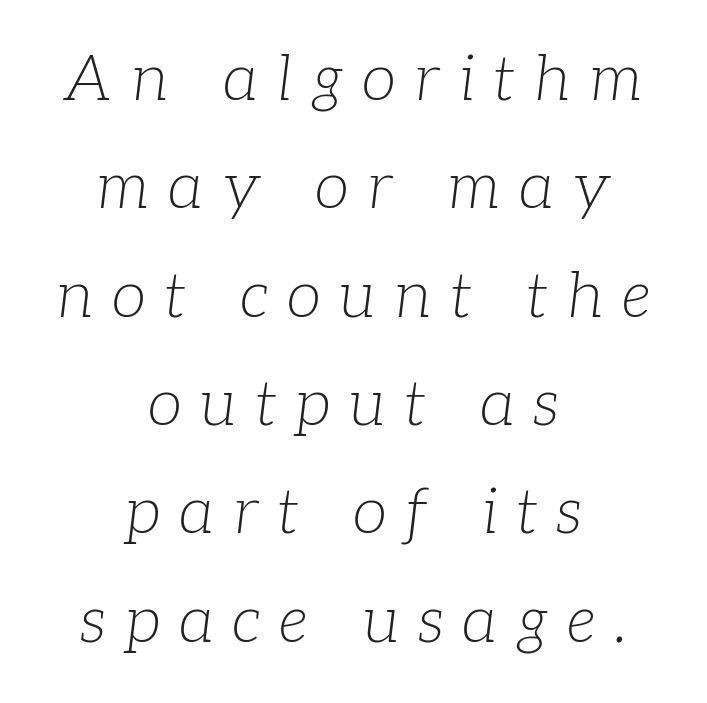
{"serif": "yes", "italic": "yes", "lean": "right", "slant_degrees": 7, "bold": "no", "weight": "light", "width": "normal", "stroke_contrast": "low", "x_height": "medium", "monospaced": "no", "underline": "no", "align": "center", "line_spacing_ratio": 1.72, "letter_spacing": "wide", "letter_spacing_em": 0.3, "glyph_px": 63}
